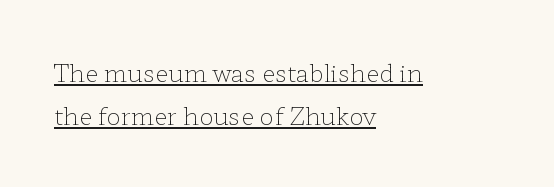
Rendered with straight, roman letterforms. Underline: present. Casual observation: everything's shoved over to the left. This rendering leaves character spacing at its baseline value. Ink coverage per letter is moderate at most.
